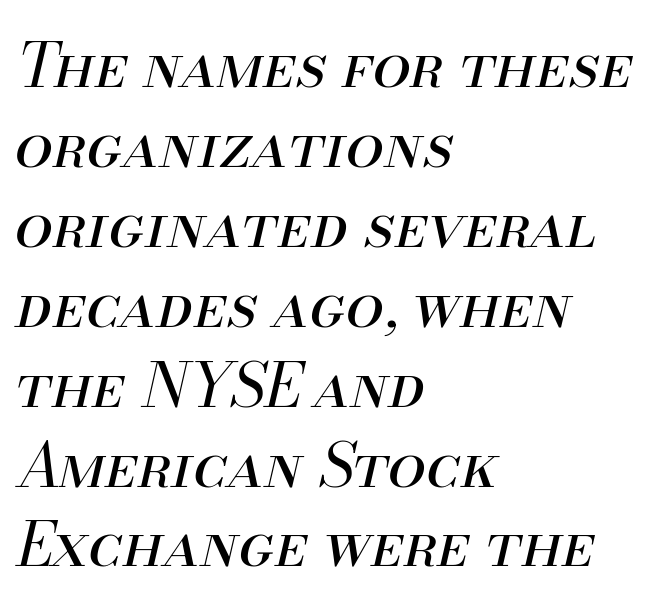
The image shows 61 px regular-weight type, italic (leaning right); set left-aligned, normal line spacing (1.31x), normal letter spacing, not underlined; medium stroke contrast and a small x-height.
